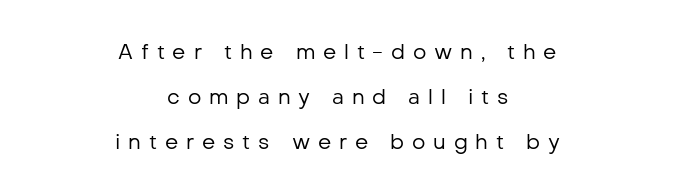
The space between consecutive lines is lavish. If you drew a line through each stem, it would be perfectly vertical. Weight: regular or lighter. The foot of each line stays bare and open. The letterforms stand isolated, each surrounded by extra space.
